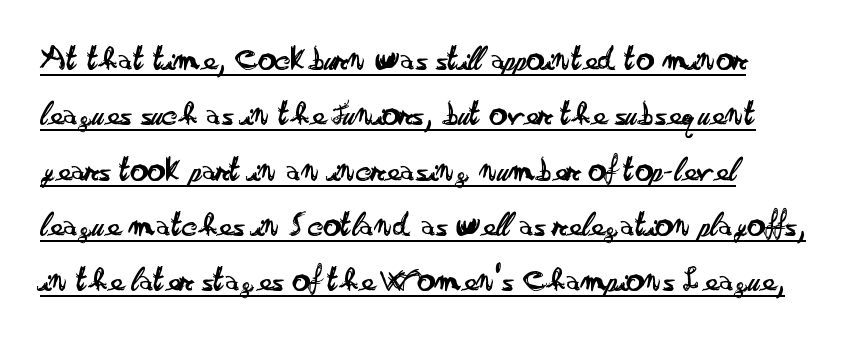
Q: Is the text bold? A: No.
Q: Is the text italic (slanted)? A: No, it is upright.
Q: Is the typeface a serif or a sans-serif typeface? A: Sans-serif.
Q: Is the text underlined? A: Yes.
Q: How is the paragraph aligned? A: Left-aligned.
Q: Is the spacing between letters normal or unusually wide? A: Normal.
Q: Is the spacing between lines tight, normal or loose? A: Normal.
Q: Width (condensed, normal, or wide)? A: Wide.
Q: Stroke contrast? A: Low.
Q: x-height? A: Small.
Q: Monospaced? A: No.
